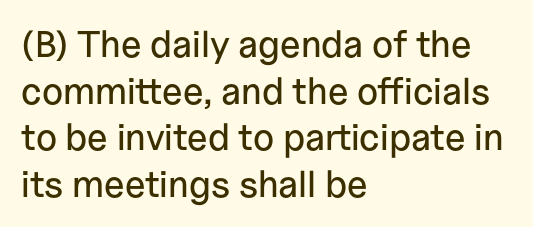
Beneath every word, the page is bare. Ordinary non-slanted type is in use. Do the characters align in a grid? No, the font is proportional. Is the letter spacing exaggerated? No — it looks like the ordinary default. The block of text has a typical density, with ordinary space between rows. Regarding serifs, this sample does without them.
